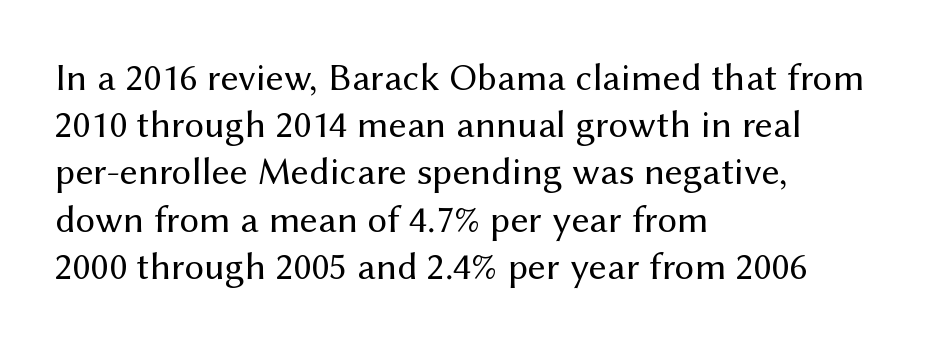
The image shows 39 px regular-weight sans-serif type, upright; set left-aligned, line spacing 1.21x, normal letter spacing, not underlined; medium stroke contrast and a medium x-height.
